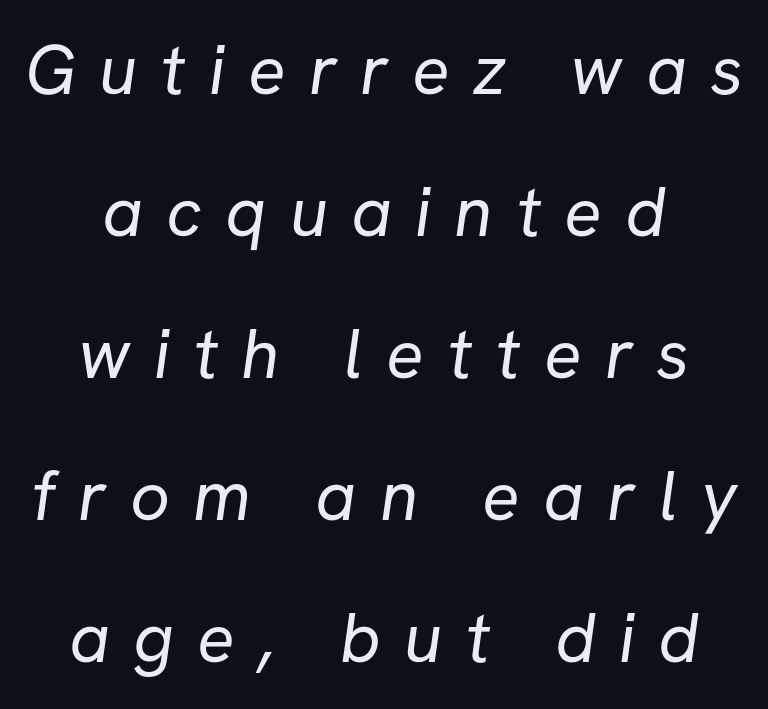
The face looks like a standard text weight, possibly lighter. These lines have a slow, spaced-out rhythm from letter to letter. This is sans-serif lettering, the kind often seen on screens and signage. The passage shown is typed in a proportional face where columns would drift. Lines of text with bare space underneath. Students, observe: this is what heavily led, spacious text looks like.
